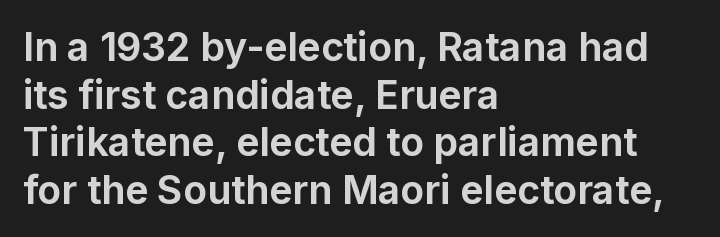
The image shows 39 px bold sans-serif type, upright; set left-aligned, line spacing 1.22x, normal letter spacing, not underlined; low stroke contrast and a medium x-height.
